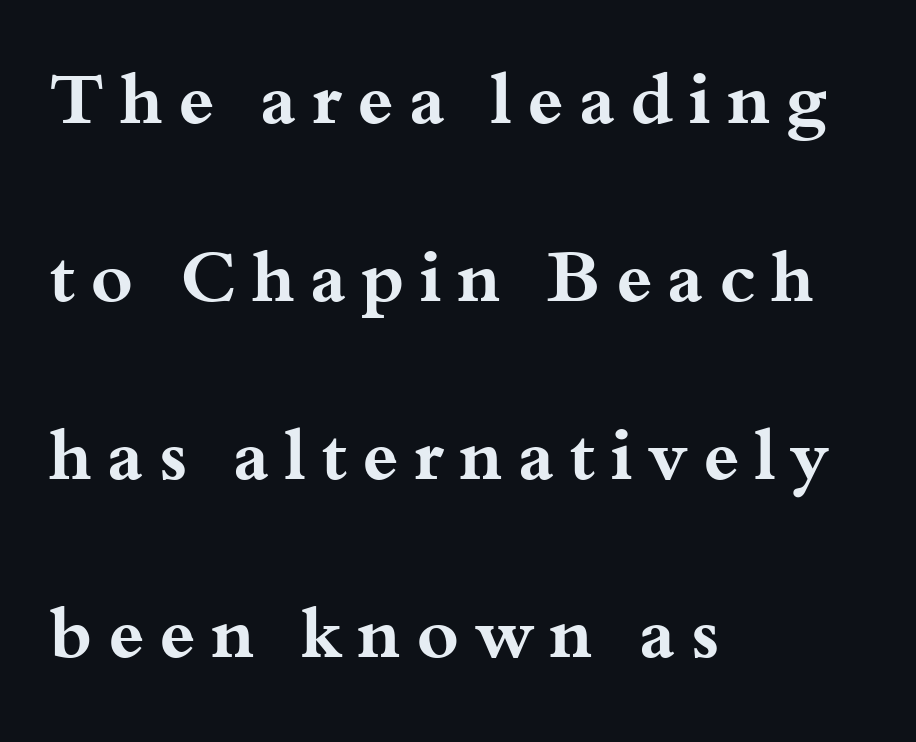
{"serif": "yes", "italic": "no", "bold": "yes", "weight": "bold", "width": "wide", "stroke_contrast": "medium", "x_height": "small", "monospaced": "no", "underline": "no", "align": "left", "line_spacing": "loose", "line_spacing_ratio": 2.47, "letter_spacing": "wide", "letter_spacing_em": 0.21, "glyph_px": 72}
